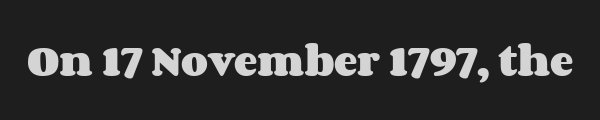
{"italic": "no", "bold": "yes", "weight": "heavy", "width": "wide", "stroke_contrast": "medium", "x_height": "large", "monospaced": "no", "underline": "no", "letter_spacing": "normal", "letter_spacing_em": 0.0, "glyph_px": 35}
